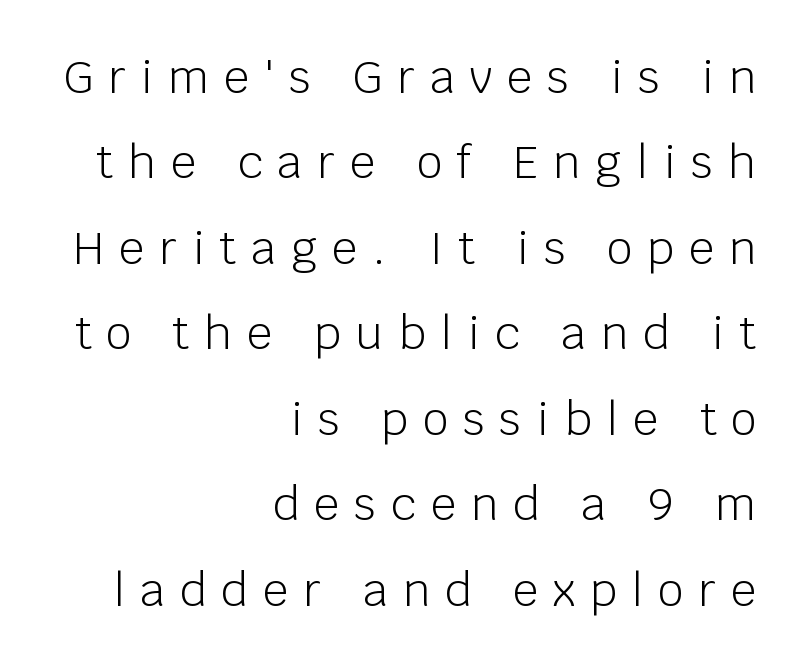
You could only call the tracking loose — the letters float apart. Beneath every word, the page is bare. The rendering uses natural spacing where letterforms have individual widths. Leading is clearly above the norm, producing a sparse column. The rag falls on the left side of this text block.
